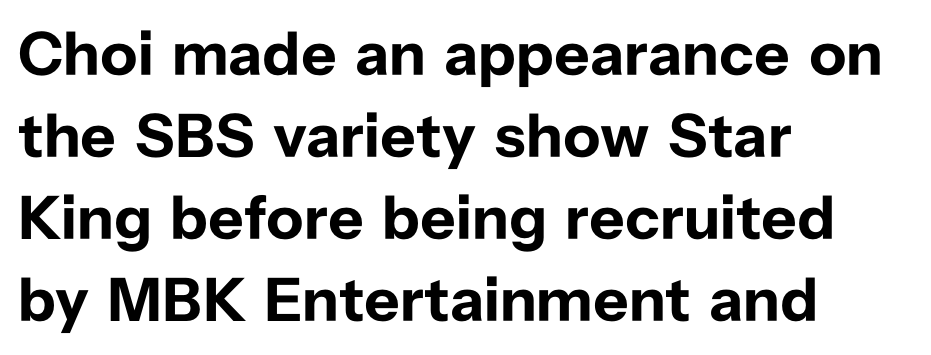
Stroke thickness is high; the sample reads as a true bold. Nobody drew a line under any word here. The typeface chosen for these lines omits serifs. The rag falls on the right side of this text block. Each word holds together tightly as a unit, with standard inter-letter gaps.
